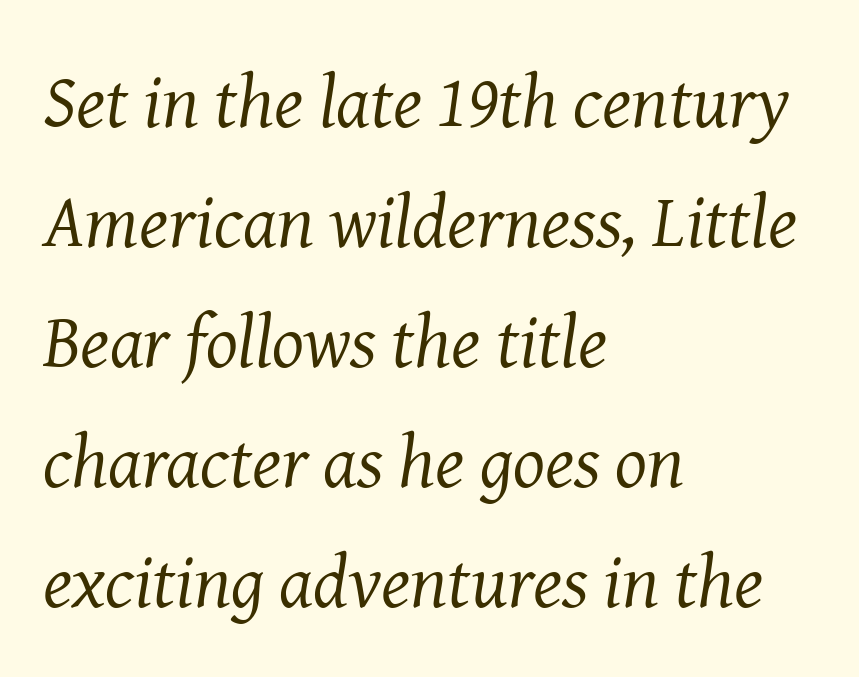
Is there much room between lines? A standard amount, neither cramped nor airy. The gap between lines stays unmarked. The font sits on the lighter half of the weight spectrum, regular included. Glyph-to-glyph distance matches everyday printed text.
